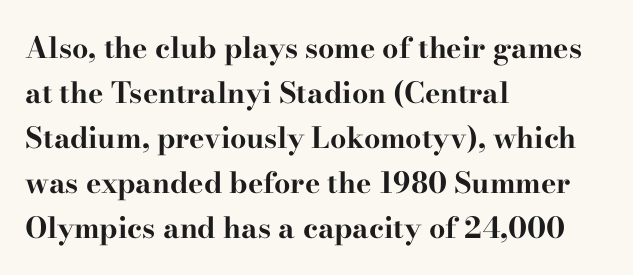
Q: Is the text bold? A: Yes.
Q: Is the text italic (slanted)? A: No, it is upright.
Q: Is the typeface a serif or a sans-serif typeface? A: Serif.
Q: Is the text underlined? A: No.
Q: How is the paragraph aligned? A: Left-aligned.
Q: Is the spacing between letters normal or unusually wide? A: Normal.
Q: Is the spacing between lines tight, normal or loose? A: Normal.
Q: Width (condensed, normal, or wide)? A: Wide.
Q: Stroke contrast? A: High.
Q: x-height? A: Small.
Q: Monospaced? A: No.
